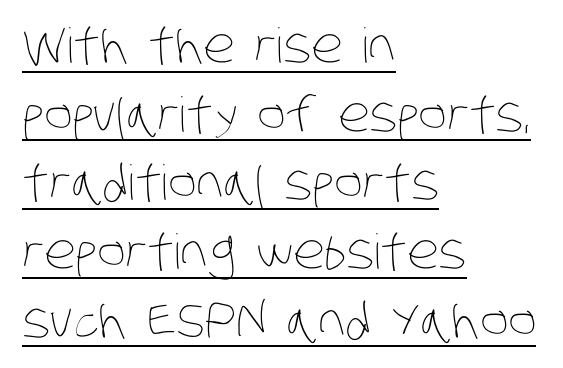
Q: Is the text bold? A: No.
Q: Is the text underlined? A: Yes.
Q: How is the paragraph aligned? A: Left-aligned.
Q: Is the spacing between letters normal or unusually wide? A: Normal.
Q: Is the spacing between lines tight, normal or loose? A: Normal.
Q: Width (condensed, normal, or wide)? A: Condensed.
Q: Stroke contrast? A: Low.
Q: x-height? A: Large.
Q: Monospaced? A: No.
